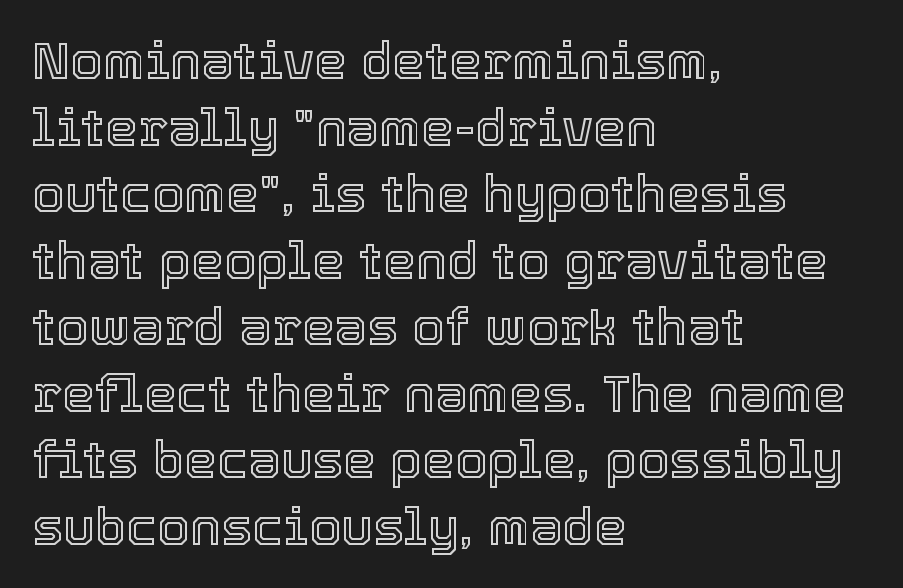
{"italic": "no", "width": "normal", "x_height": "medium", "monospaced": "no", "underline": "no", "align": "left", "line_spacing": "normal", "line_spacing_ratio": 1.28, "letter_spacing": "normal", "letter_spacing_em": 0.0, "glyph_px": 52}
